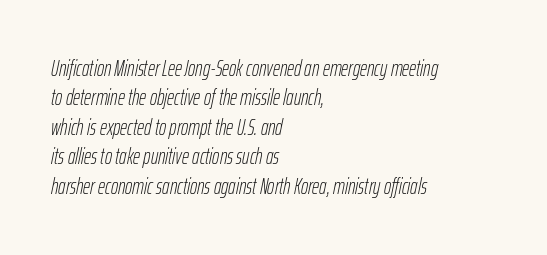
Q: Is the text bold? A: No.
Q: Is the text italic (slanted)? A: Yes, it leans right by about 12 degrees.
Q: Is the text underlined? A: No.
Q: How is the paragraph aligned? A: Left-aligned.
Q: Is the spacing between letters normal or unusually wide? A: Normal.
Q: Is the spacing between lines tight, normal or loose? A: Normal.
